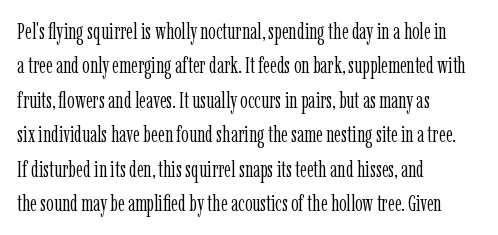
Q: Is the text bold? A: No.
Q: Is the text italic (slanted)? A: No, it is upright.
Q: Is the text underlined? A: No.
Q: How is the paragraph aligned? A: Left-aligned.
Q: Is the spacing between letters normal or unusually wide? A: Normal.
Q: Is the spacing between lines tight, normal or loose? A: Normal.
